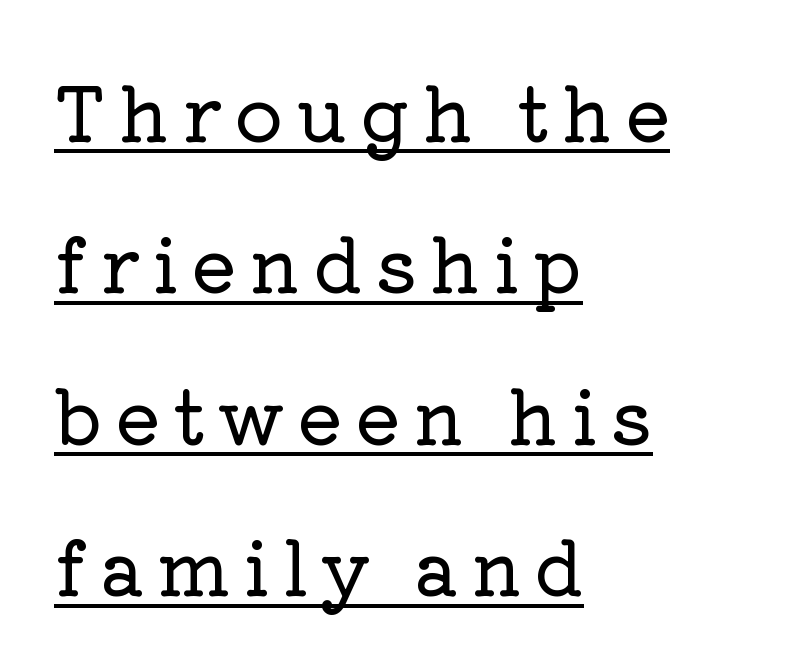
The glyphs in this specimen are seriffed. Varying glyph widths throughout — classic text-font behaviour. The compositor pushed each line to the left boundary. Is there an underline? Yes — a line sits under the letters. Interline gaps are noticeably wide in this sample. The type sits square on the baseline with zero lean.
